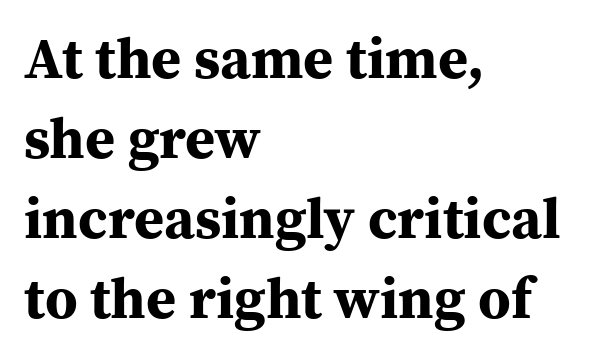
{"serif": "yes", "italic": "no", "bold": "yes", "weight": "bold", "width": "normal", "stroke_contrast": "medium", "x_height": "medium", "monospaced": "no", "underline": "no", "align": "left", "line_spacing": "normal", "line_spacing_ratio": 1.38, "letter_spacing": "normal", "letter_spacing_em": 0.0, "glyph_px": 58}
